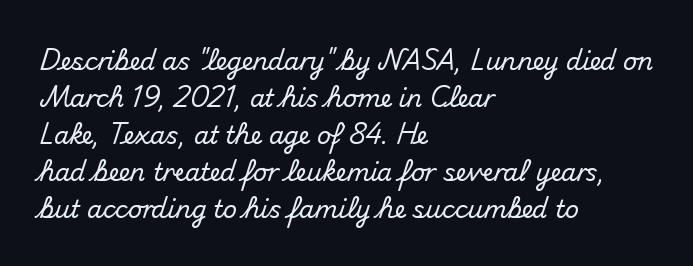
{"underline": "no", "align": "left", "line_spacing": "normal", "line_spacing_ratio": 1.54, "letter_spacing": "normal", "letter_spacing_em": 0.0, "glyph_px": 24}
